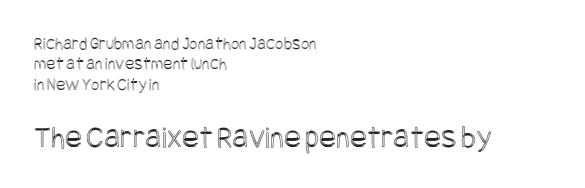
The image shows 32 px condensed type, upright; set left-aligned, tight line spacing (1.13x), normal letter spacing, not underlined; the second (bottom) block is 1.78x larger; a large x-height.
